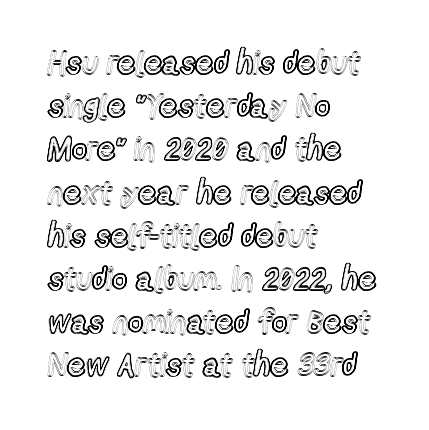
{"width": "condensed", "x_height": "medium", "monospaced": "no", "underline": "no", "align": "left", "line_spacing": "normal", "line_spacing_ratio": 1.35, "letter_spacing": "normal", "letter_spacing_em": 0.0, "glyph_px": 32}
